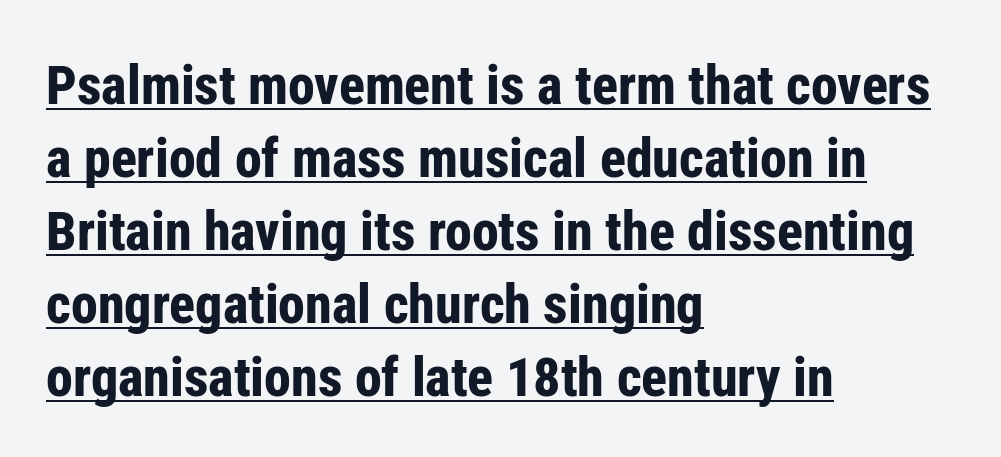
Q: Is the text bold? A: Yes.
Q: Is the text italic (slanted)? A: No, it is upright.
Q: Is the typeface a serif or a sans-serif typeface? A: Sans-serif.
Q: Is the text underlined? A: Yes.
Q: How is the paragraph aligned? A: Left-aligned.
Q: Is the spacing between letters normal or unusually wide? A: Normal.
Q: Is the spacing between lines tight, normal or loose? A: Normal.
Q: Width (condensed, normal, or wide)? A: Condensed.
Q: Stroke contrast? A: Low.
Q: x-height? A: Medium.
Q: Monospaced? A: No.
